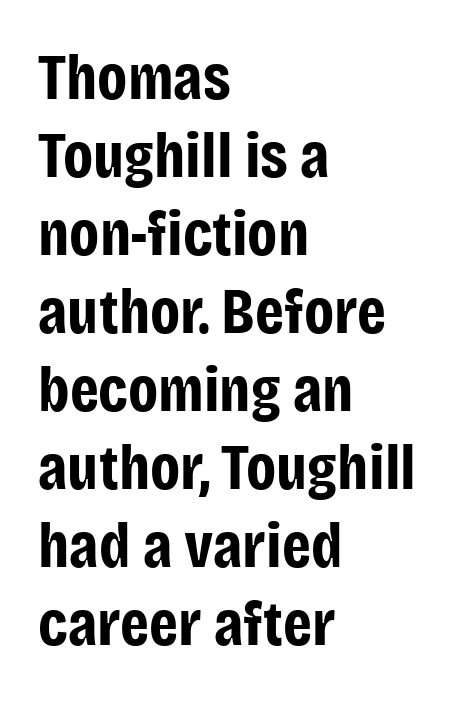
The image shows 65 px bold, condensed sans-serif type, upright; set left-aligned, line spacing 1.2x, normal letter spacing, not underlined; low stroke contrast and a large x-height.
